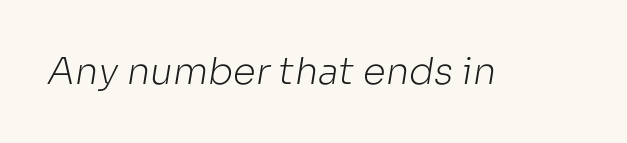
The image shows 37 px light sans-serif type; set normal letter spacing, not underlined; low stroke contrast and a medium x-height.
